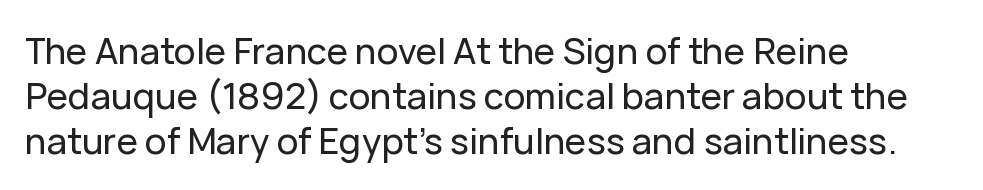
The image shows 36 px sans-serif type, upright; set left-aligned, normal line spacing (1.25x), normal letter spacing, not underlined; low stroke contrast and a medium x-height.
